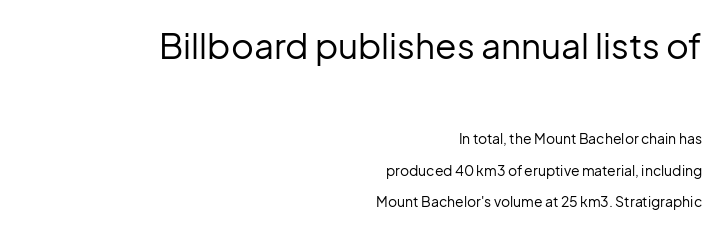
Q: Is the text bold? A: No.
Q: Is the text italic (slanted)? A: No, it is upright.
Q: Is the typeface a serif or a sans-serif typeface? A: Sans-serif.
Q: Is the text underlined? A: No.
Q: How is the paragraph aligned? A: Right-aligned.
Q: Is the spacing between letters normal or unusually wide? A: Normal.
Q: Is the spacing between lines tight, normal or loose? A: Loose.
Q: Which block of text is set in a larger size, the first (top) or the second (bottom)? A: The first (top) one.
Q: Width (condensed, normal, or wide)? A: Normal.
Q: Stroke contrast? A: Low.
Q: x-height? A: Medium.
Q: Monospaced? A: No.
